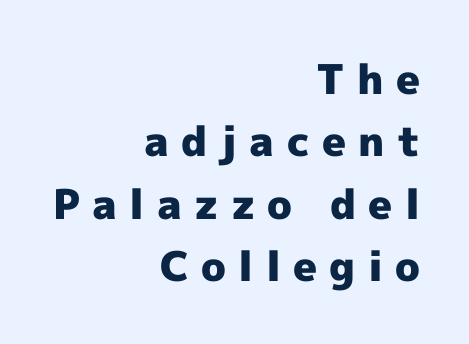
Q: Is the text bold? A: Yes.
Q: Is the text italic (slanted)? A: No, it is upright.
Q: Is the typeface a serif or a sans-serif typeface? A: Sans-serif.
Q: Is the text underlined? A: No.
Q: How is the paragraph aligned? A: Right-aligned.
Q: Is the spacing between letters normal or unusually wide? A: Unusually wide.
Q: Is the spacing between lines tight, normal or loose? A: Normal.
Q: Width (condensed, normal, or wide)? A: Normal.
Q: x-height? A: Medium.
Q: Monospaced? A: No.
